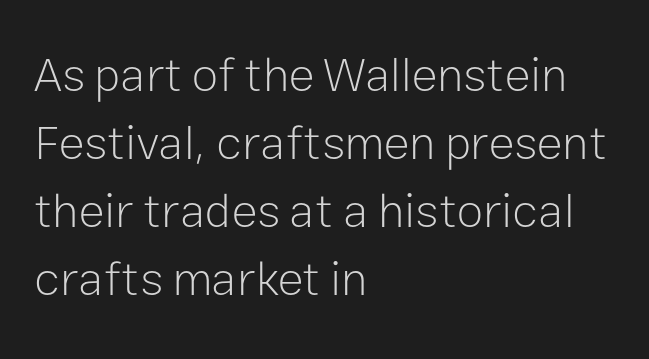
{"serif": "no", "italic": "no", "bold": "no", "weight": "light", "width": "normal", "stroke_contrast": "low", "x_height": "medium", "monospaced": "no", "underline": "no", "align": "left", "line_spacing": "normal", "line_spacing_ratio": 1.42, "letter_spacing": "normal", "letter_spacing_em": 0.0, "glyph_px": 48}
